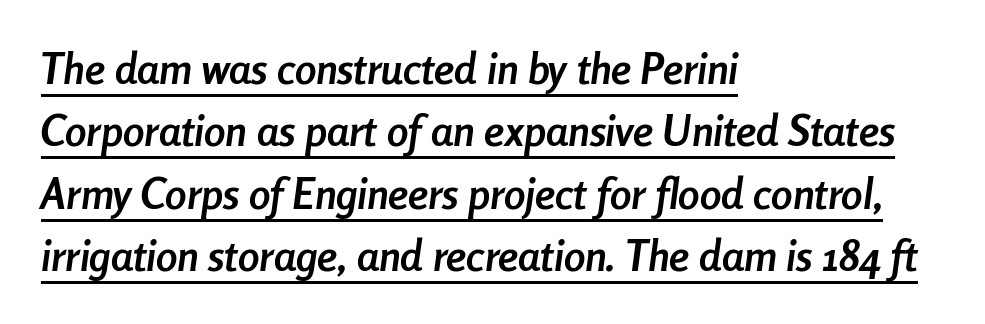
{"italic": "yes", "lean": "right", "slant_degrees": 8, "bold": "yes", "weight": "semibold", "width": "condensed", "stroke_contrast": "low", "x_height": "medium", "monospaced": "no", "underline": "yes", "align": "left", "line_spacing": "normal", "line_spacing_ratio": 1.45, "letter_spacing": "normal", "letter_spacing_em": 0.0, "glyph_px": 43}
